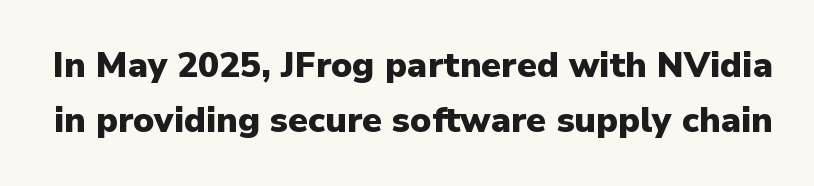
{"serif": "no", "italic": "no", "bold": "yes", "weight": "heavy", "width": "normal", "stroke_contrast": "low", "x_height": "medium", "monospaced": "no", "underline": "no", "line_spacing": "normal", "line_spacing_ratio": 1.56, "letter_spacing": "normal", "letter_spacing_em": 0.0, "glyph_px": 35}
